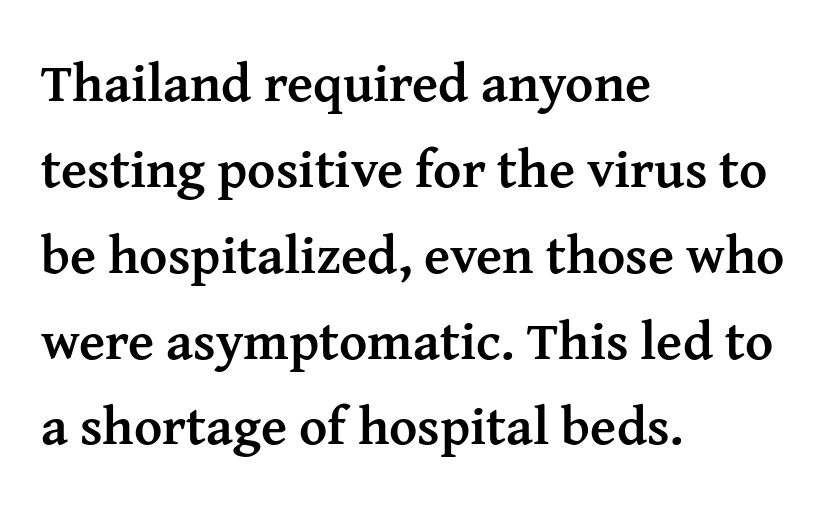
Q: Is the text bold? A: Yes.
Q: Is the text italic (slanted)? A: No, it is upright.
Q: Is the typeface a serif or a sans-serif typeface? A: Serif.
Q: Is the text underlined? A: No.
Q: How is the paragraph aligned? A: Left-aligned.
Q: Is the spacing between letters normal or unusually wide? A: Normal.
Q: Is the spacing between lines tight, normal or loose? A: Normal.
Q: Width (condensed, normal, or wide)? A: Normal.
Q: Stroke contrast? A: Medium.
Q: x-height? A: Medium.
Q: Monospaced? A: No.
